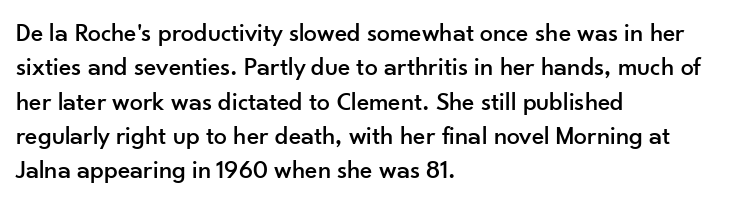
Q: Is the text italic (slanted)? A: No, it is upright.
Q: Is the text underlined? A: No.
Q: How is the paragraph aligned? A: Left-aligned.
Q: Is the spacing between letters normal or unusually wide? A: Normal.
Q: Is the spacing between lines tight, normal or loose? A: Normal.
